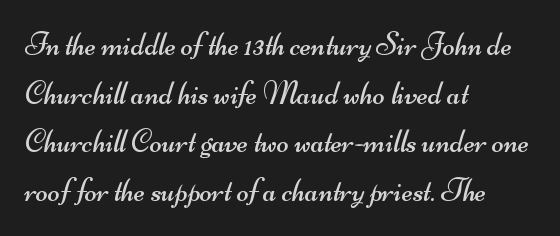
Q: Is the text bold? A: No.
Q: Is the typeface a serif or a sans-serif typeface? A: Sans-serif.
Q: Is the text underlined? A: No.
Q: How is the paragraph aligned? A: Left-aligned.
Q: Is the spacing between letters normal or unusually wide? A: Normal.
Q: Is the spacing between lines tight, normal or loose? A: Normal.
Q: Width (condensed, normal, or wide)? A: Wide.
Q: Stroke contrast? A: Medium.
Q: x-height? A: Small.
Q: Monospaced? A: No.
